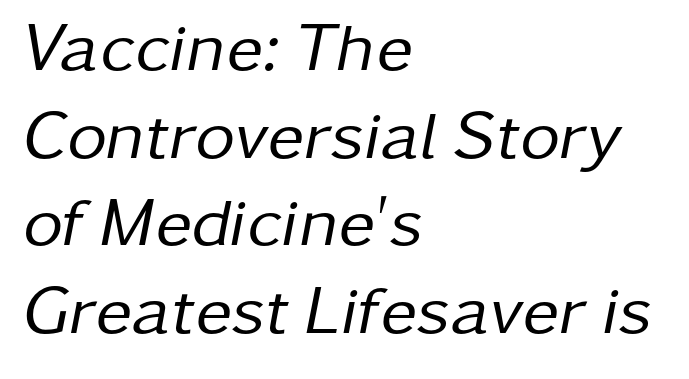
{"italic": "yes", "lean": "right", "slant_degrees": 11, "bold": "no", "weight": "regular", "width": "normal", "stroke_contrast": "low", "x_height": "medium", "monospaced": "no", "underline": "no", "align": "left", "line_spacing": "normal", "line_spacing_ratio": 1.27, "letter_spacing": "normal", "letter_spacing_em": 0.0, "glyph_px": 69}
